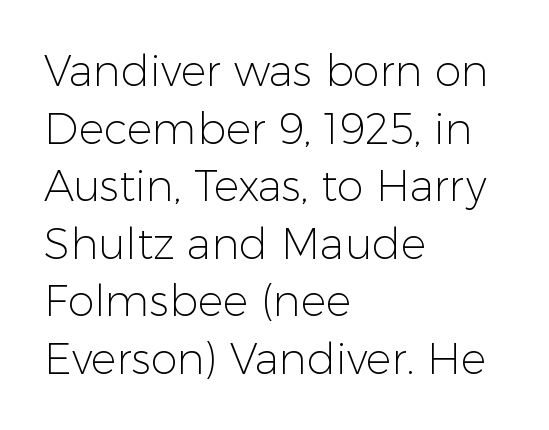
{"serif": "no", "italic": "no", "bold": "no", "weight": "light", "width": "normal", "stroke_contrast": "low", "x_height": "medium", "monospaced": "no", "underline": "no", "align": "left", "line_spacing": "normal", "line_spacing_ratio": 1.34, "letter_spacing": "normal", "letter_spacing_em": 0.0, "glyph_px": 43}
